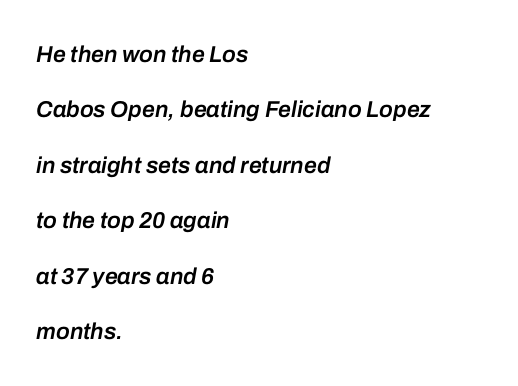
The image shows 23 px text type, italic (leaning right); set left-aligned, loose line spacing (2.41x), normal letter spacing, not underlined.
